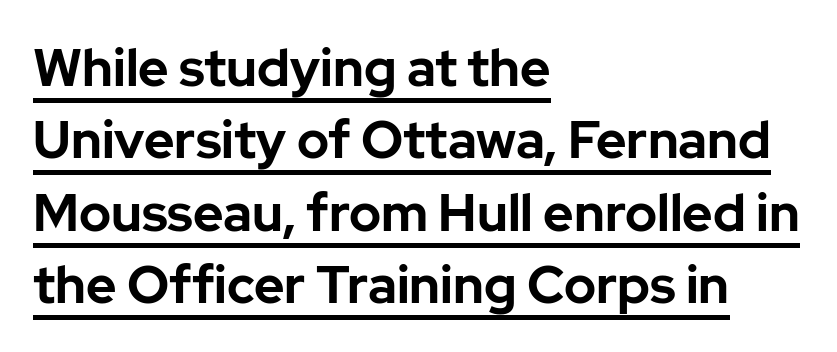
{"serif": "no", "italic": "no", "bold": "yes", "weight": "bold", "width": "normal", "stroke_contrast": "low", "x_height": "medium", "monospaced": "no", "underline": "yes", "align": "left", "line_spacing": "normal", "line_spacing_ratio": 1.39, "letter_spacing": "normal", "letter_spacing_em": 0.0, "glyph_px": 52}
